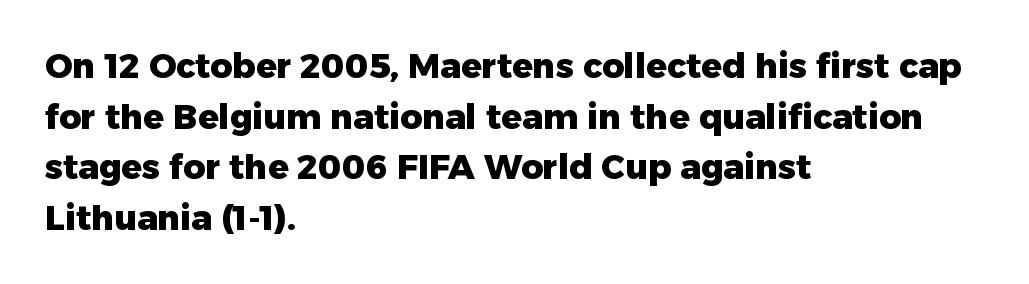
The image shows 34 px heavy sans-serif type, upright; set left-aligned, normal line spacing (1.49x), normal letter spacing, not underlined; low stroke contrast and a medium x-height.
